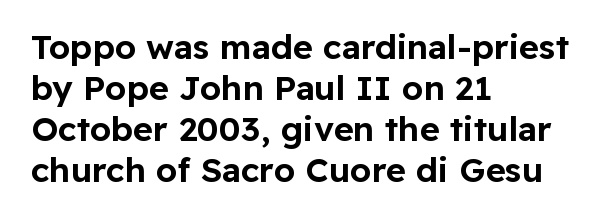
Q: Is the text italic (slanted)? A: No, it is upright.
Q: Is the typeface a serif or a sans-serif typeface? A: Sans-serif.
Q: Is the text underlined? A: No.
Q: How is the paragraph aligned? A: Left-aligned.
Q: Is the spacing between letters normal or unusually wide? A: Normal.
Q: Width (condensed, normal, or wide)? A: Normal.
Q: Stroke contrast? A: Low.
Q: x-height? A: Medium.
Q: Monospaced? A: No.
